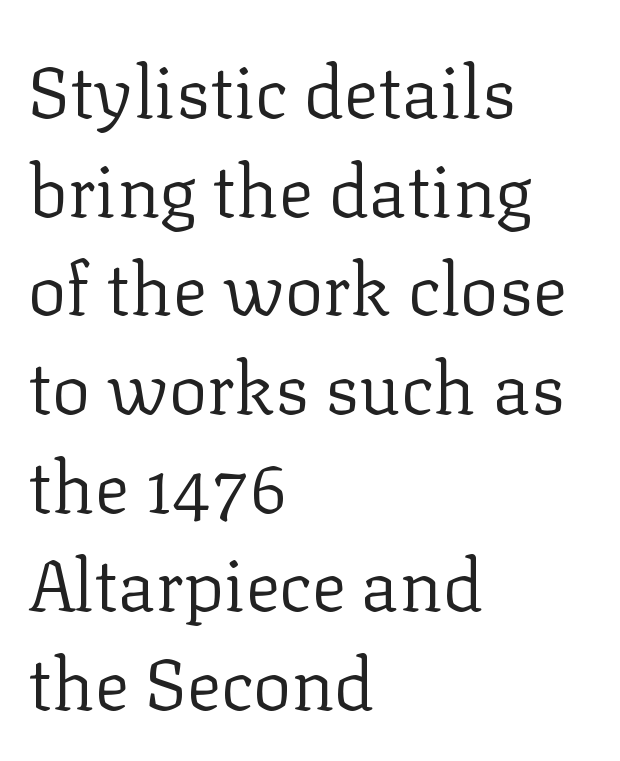
The image shows 72 px regular-weight serif type, upright; set left-aligned, normal line spacing (1.37x), normal letter spacing, not underlined; low stroke contrast and a medium x-height.
